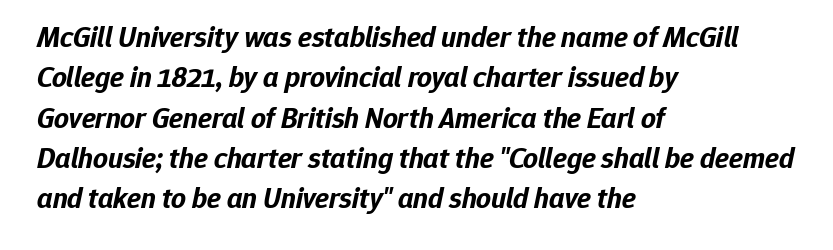
Q: Is the text bold? A: Yes.
Q: Is the text italic (slanted)? A: Yes, it leans right by about 12 degrees.
Q: Is the text underlined? A: No.
Q: How is the paragraph aligned? A: Left-aligned.
Q: Is the spacing between letters normal or unusually wide? A: Normal.
Q: Is the spacing between lines tight, normal or loose? A: Normal.
Q: Width (condensed, normal, or wide)? A: Normal.
Q: Stroke contrast? A: Low.
Q: x-height? A: Medium.
Q: Monospaced? A: No.
